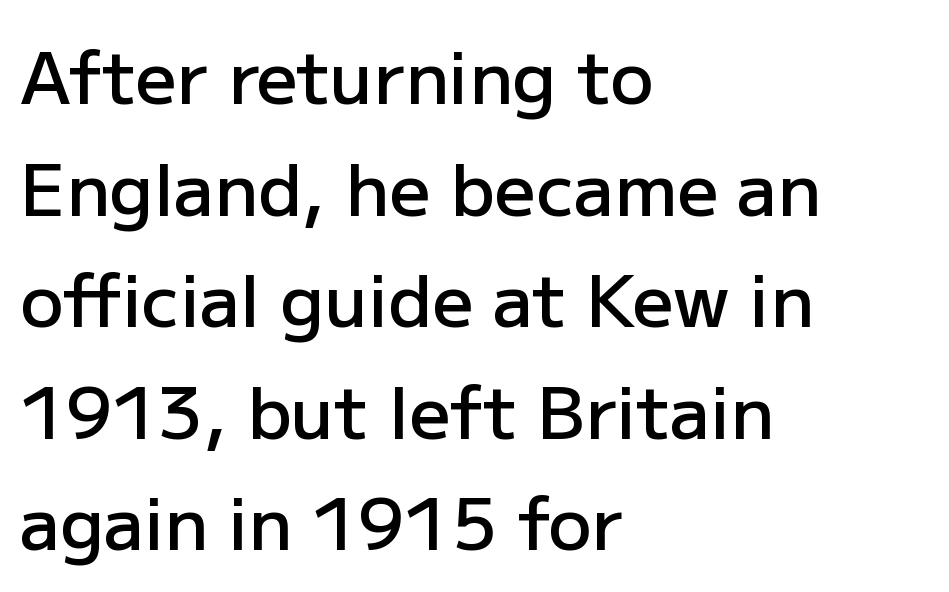
Q: Is the text bold? A: Semi-bold.
Q: Is the text italic (slanted)? A: No, it is upright.
Q: Is the typeface a serif or a sans-serif typeface? A: Sans-serif.
Q: Is the text underlined? A: No.
Q: How is the paragraph aligned? A: Left-aligned.
Q: Is the spacing between letters normal or unusually wide? A: Normal.
Q: Is the spacing between lines tight, normal or loose? A: Normal.
Q: Width (condensed, normal, or wide)? A: Normal.
Q: Stroke contrast? A: Low.
Q: x-height? A: Medium.
Q: Monospaced? A: No.
